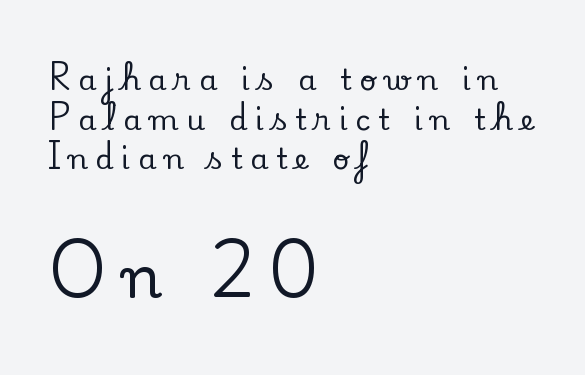
The image shows 58 px text type, upright; set left-aligned, normal line spacing (1.37x), unusually wide letter spacing (+0.27 em), not underlined; the second (bottom) block is 2.0x larger; low stroke contrast and a small x-height.
